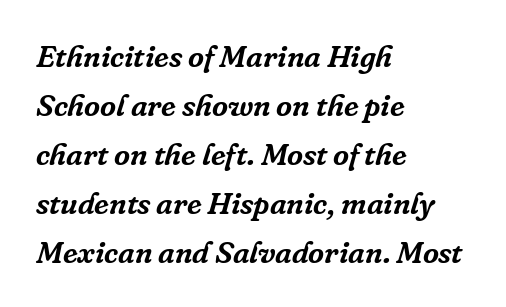
{"serif": "yes", "italic": "yes", "lean": "right", "slant_degrees": 16, "width": "normal", "stroke_contrast": "low", "x_height": "medium", "monospaced": "no", "underline": "no", "align": "left", "line_spacing": "normal", "line_spacing_ratio": 1.58, "letter_spacing": "normal", "letter_spacing_em": 0.0, "glyph_px": 31}
